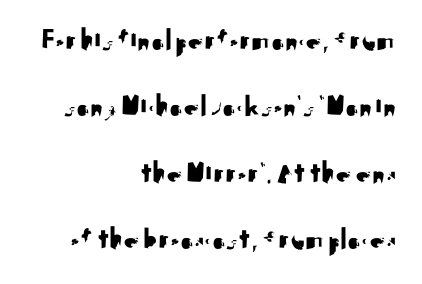
Q: Is the text italic (slanted)? A: No, it is upright.
Q: Is the typeface a serif or a sans-serif typeface? A: Sans-serif.
Q: Is the text underlined? A: No.
Q: How is the paragraph aligned? A: Right-aligned.
Q: Is the spacing between letters normal or unusually wide? A: Normal.
Q: Is the spacing between lines tight, normal or loose? A: Loose.
Q: Width (condensed, normal, or wide)? A: Normal.
Q: Stroke contrast? A: Medium.
Q: x-height? A: Small.
Q: Monospaced? A: No.
